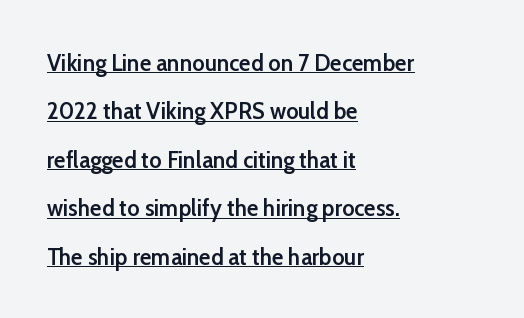
Q: Is the text bold? A: Semi-bold.
Q: Is the text italic (slanted)? A: No, it is upright.
Q: Is the text underlined? A: Yes.
Q: How is the paragraph aligned? A: Left-aligned.
Q: Is the spacing between letters normal or unusually wide? A: Normal.
Q: Is the spacing between lines tight, normal or loose? A: Loose.
